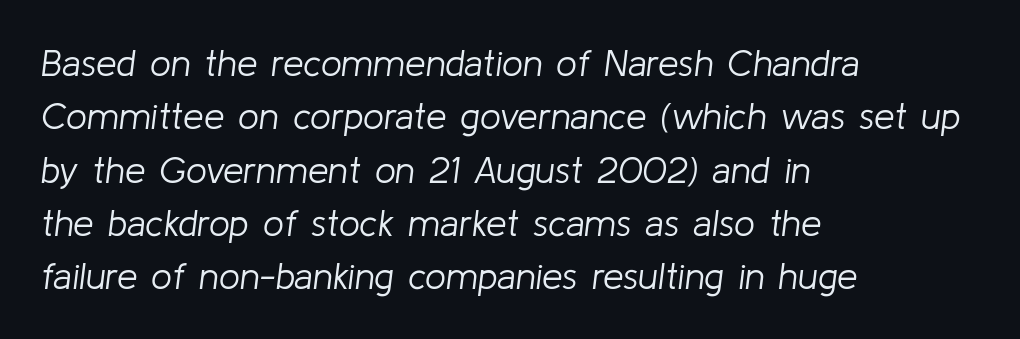
The image shows 37 px light type, italic (leaning right); set left-aligned, normal line spacing (1.44x), normal letter spacing, not underlined; low stroke contrast and a medium x-height.
